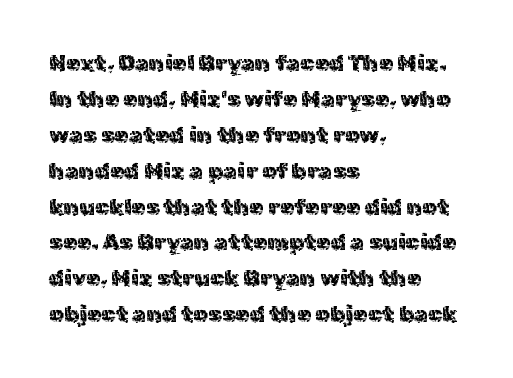
The foot of each line stays bare and open. It's the straight-up-and-down kind of type. The gaps between neighbouring characters are ordinary and unremarkable. A normal amount of white space separates one row of letters from the next. Typeset ragged right — the left edge is the straight one. Is the stroke heavy? The answer is a plain regular-or-lighter.
